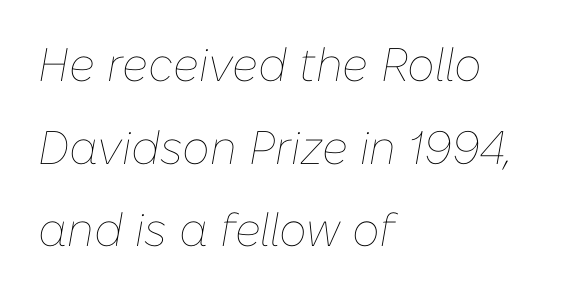
Q: Is the text bold? A: No.
Q: Is the text italic (slanted)? A: Yes, it leans right by about 10 degrees.
Q: Is the text underlined? A: No.
Q: How is the paragraph aligned? A: Left-aligned.
Q: Is the spacing between letters normal or unusually wide? A: Normal.
Q: Width (condensed, normal, or wide)? A: Normal.
Q: Stroke contrast? A: Low.
Q: x-height? A: Medium.
Q: Monospaced? A: No.
